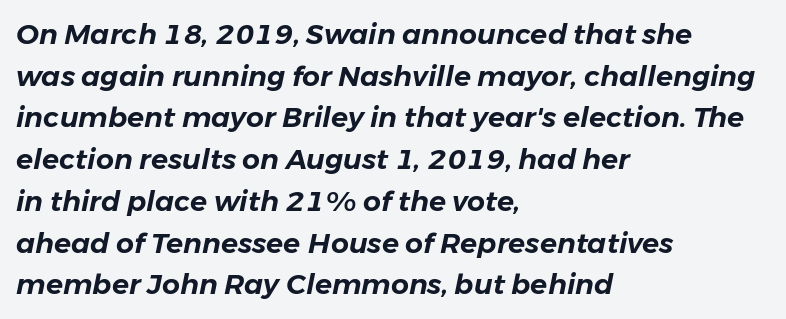
{"italic": "yes", "lean": "right", "slant_degrees": 11, "width": "normal", "stroke_contrast": "low", "x_height": "medium", "monospaced": "no", "underline": "no", "align": "left", "line_spacing": "normal", "line_spacing_ratio": 1.49, "letter_spacing": "normal", "letter_spacing_em": 0.0, "glyph_px": 28}
